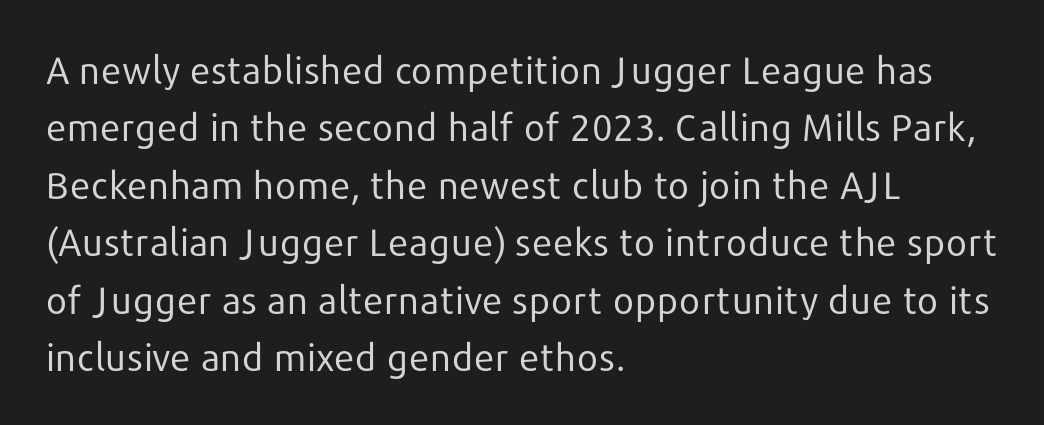
Q: Is the text bold? A: No.
Q: Is the text italic (slanted)? A: No, it is upright.
Q: Is the typeface a serif or a sans-serif typeface? A: Sans-serif.
Q: Is the text underlined? A: No.
Q: How is the paragraph aligned? A: Left-aligned.
Q: Is the spacing between letters normal or unusually wide? A: Normal.
Q: Is the spacing between lines tight, normal or loose? A: Normal.
Q: Width (condensed, normal, or wide)? A: Normal.
Q: Stroke contrast? A: Low.
Q: x-height? A: Medium.
Q: Monospaced? A: No.
